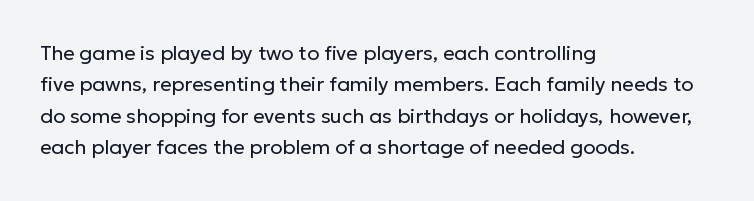
Line spacing here is normal. A typesetter would mark this as roman, not italic. The specimen omits any rule beneath the text block's lines. The rag falls on the right side of this text block. The characters are drawn with everyday or finer stroke widths.
